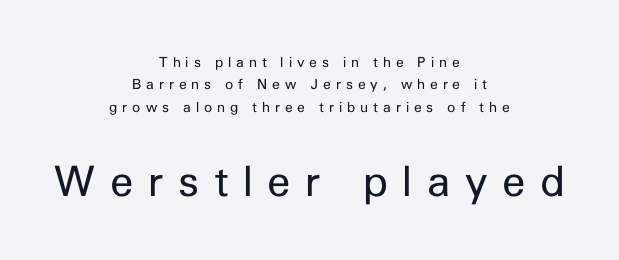
The image shows 42 px regular-weight sans-serif type, upright; set centered, normal line spacing (1.59x), unusually wide letter spacing (+0.35 em), not underlined; the second (bottom) block is 3.0x larger; low stroke contrast and a medium x-height.
